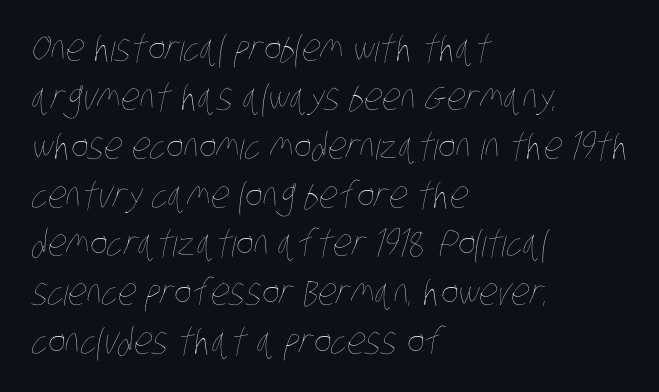
Q: Is the text bold? A: No.
Q: Is the text underlined? A: No.
Q: How is the paragraph aligned? A: Left-aligned.
Q: Is the spacing between letters normal or unusually wide? A: Normal.
Q: Is the spacing between lines tight, normal or loose? A: Normal.
Q: Width (condensed, normal, or wide)? A: Condensed.
Q: Stroke contrast? A: Low.
Q: x-height? A: Large.
Q: Monospaced? A: No.
